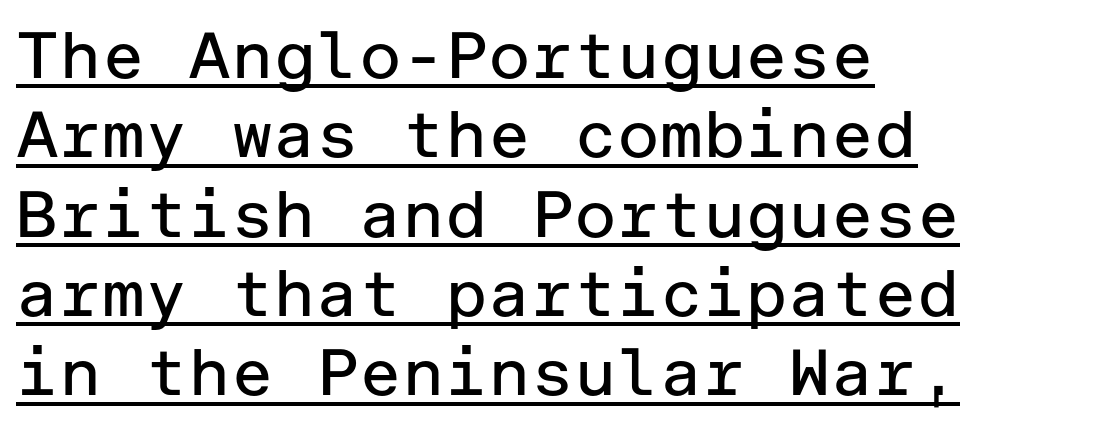
Posture: vertical. Has an underline been added? It has. The passage shown is not bold in any degree. This sample is left-justified, so line endings fall wherever the words run out.
